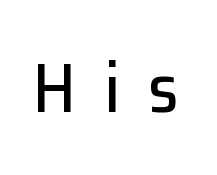
The image shows 70 px sans-serif type, upright; set unusually wide letter spacing (+0.4 em), not underlined; low stroke contrast and a medium x-height.
